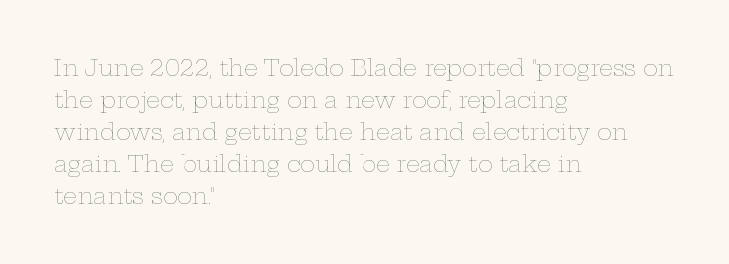
This sample uses an upright cut, with every glyph sitting square on the baseline. Check the space under the baseline: it is left empty. These lines are set flush left with a ragged right edge. Weight: not bold — regular or lighter.
